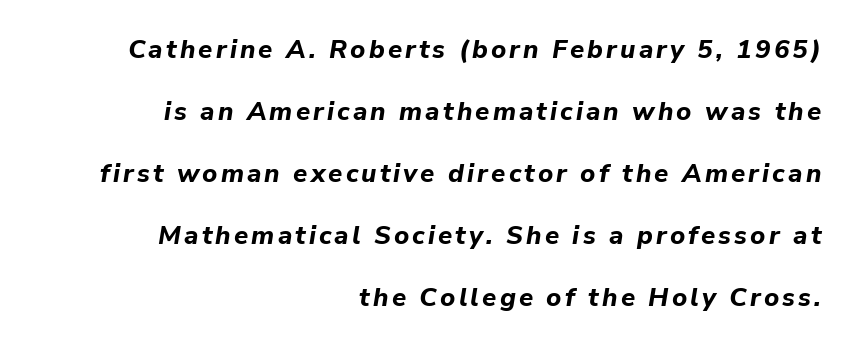
Q: Is the text bold? A: Yes.
Q: Is the text italic (slanted)? A: Yes, it leans right by about 9 degrees.
Q: Is the text underlined? A: No.
Q: How is the paragraph aligned? A: Right-aligned.
Q: Is the spacing between lines tight, normal or loose? A: Loose.
